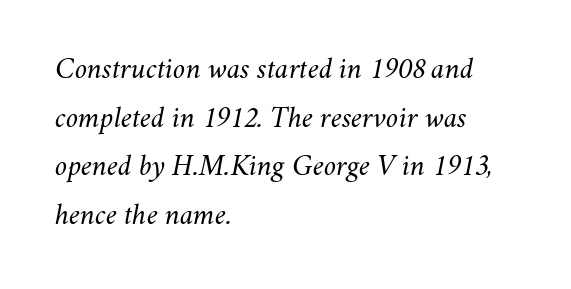
The image shows 31 px light type, italic (leaning right); set left-aligned, normal line spacing (1.57x), normal letter spacing, not underlined; medium stroke contrast and a small x-height.
